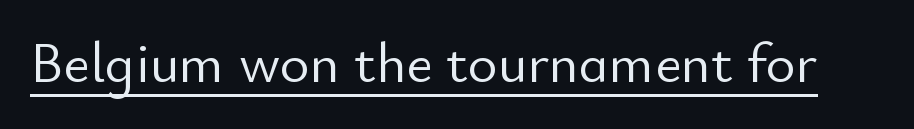
Q: Is the text bold? A: No.
Q: Is the text italic (slanted)? A: No, it is upright.
Q: Is the typeface a serif or a sans-serif typeface? A: Sans-serif.
Q: Is the text underlined? A: Yes.
Q: Is the spacing between letters normal or unusually wide? A: Normal.
Q: Width (condensed, normal, or wide)? A: Normal.
Q: Stroke contrast? A: Low.
Q: x-height? A: Small.
Q: Monospaced? A: No.
